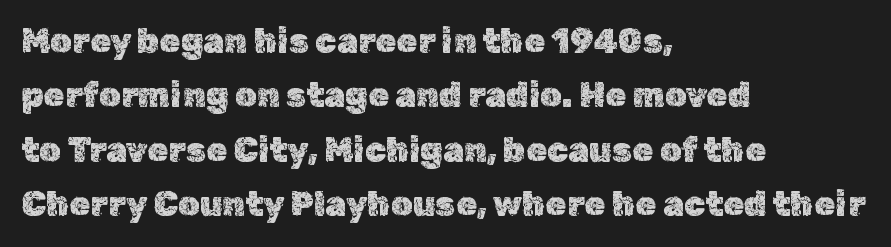
The image shows 34 px text type, upright; set left-aligned, normal line spacing (1.6x), normal letter spacing, not underlined; a medium x-height.
